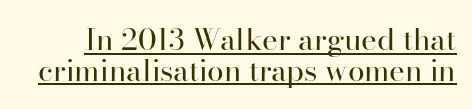
The image shows 30 px regular-weight serif type, upright; set tight line spacing (1.02x), normal letter spacing, underlined; high stroke contrast and a small x-height.
